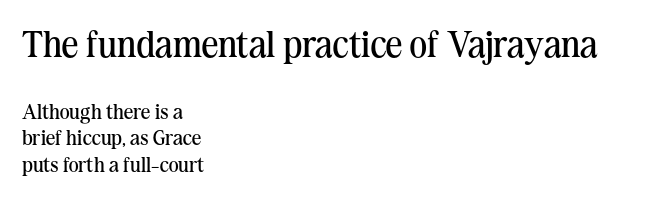
Q: Is the text bold? A: No.
Q: Is the text italic (slanted)? A: No, it is upright.
Q: Is the typeface a serif or a sans-serif typeface? A: Serif.
Q: Is the text underlined? A: No.
Q: How is the paragraph aligned? A: Left-aligned.
Q: Is the spacing between letters normal or unusually wide? A: Normal.
Q: Is the spacing between lines tight, normal or loose? A: Normal.
Q: Which block of text is set in a larger size, the first (top) or the second (bottom)? A: The first (top) one.
Q: Width (condensed, normal, or wide)? A: Normal.
Q: Stroke contrast? A: Medium.
Q: x-height? A: Medium.
Q: Monospaced? A: No.
